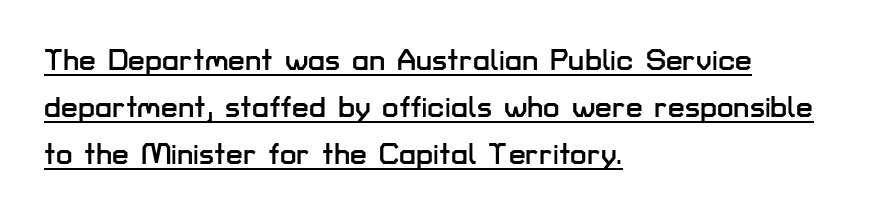
To sum up the face: it is a sans, with no serifs. Where is the straight margin? On the left. Posture: upright roman. Observe the ordinary spacing: letters are neighbours, not strangers. Honestly, the row spacing looks completely unremarkable.
